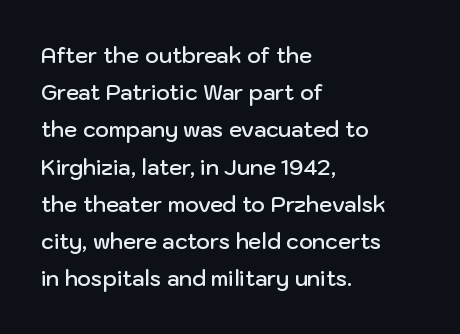
The image shows 21 px text type, upright; set left-aligned, line spacing 1.77x, normal letter spacing, not underlined.
